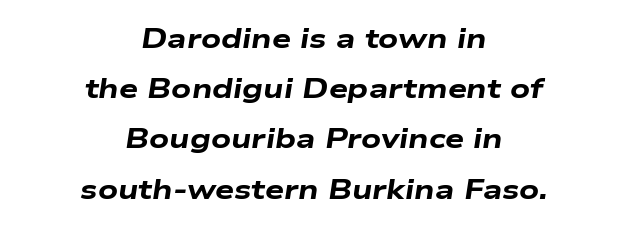
Caption: multi-line text, centered on the measure. Characters follow at the spacing the type designer built in. The sample has been set heavy, in full bold. The passage shown leans; its letterforms are oblique.
